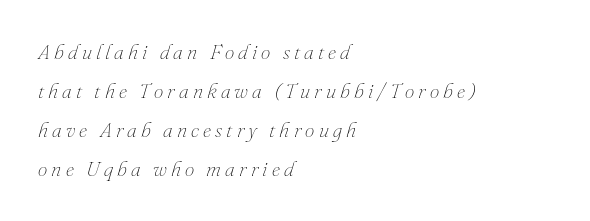
Designer's note — italics engaged. Substantial extra tracking has been applied to these lines. Each line starts at the same left margin while the right side varies. Stems here are at most as thick as an everyday book face. The baseline area is clear.
